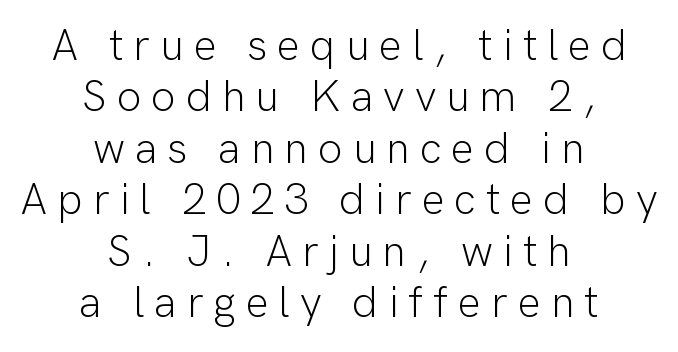
The image shows 44 px light sans-serif type, upright; set centered, line spacing 1.17x, unusually wide letter spacing (+0.22 em), not underlined; low stroke contrast and a medium x-height.
